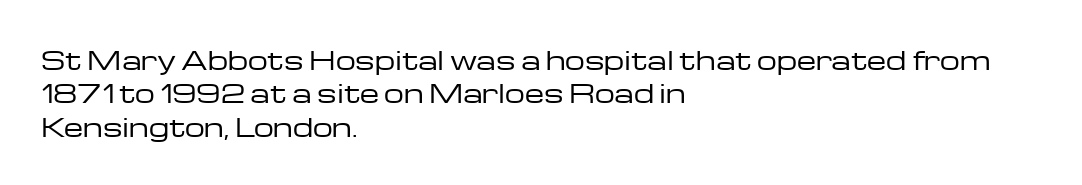
Q: Is the text bold? A: No.
Q: Is the text italic (slanted)? A: No, it is upright.
Q: Is the text underlined? A: No.
Q: How is the paragraph aligned? A: Left-aligned.
Q: Is the spacing between letters normal or unusually wide? A: Normal.
Q: Is the spacing between lines tight, normal or loose? A: Normal.
